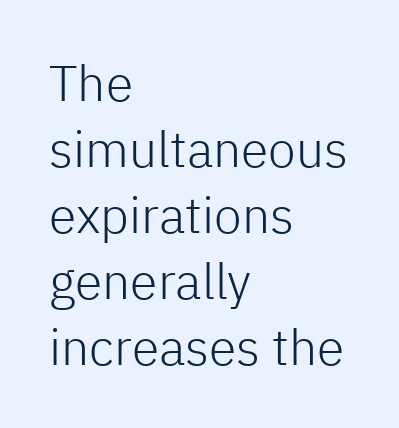
Q: Is the text bold? A: No.
Q: Is the text italic (slanted)? A: No, it is upright.
Q: Is the typeface a serif or a sans-serif typeface? A: Sans-serif.
Q: Is the text underlined? A: No.
Q: How is the paragraph aligned? A: Left-aligned.
Q: Is the spacing between letters normal or unusually wide? A: Normal.
Q: Is the spacing between lines tight, normal or loose? A: Normal.
Q: Width (condensed, normal, or wide)? A: Normal.
Q: Stroke contrast? A: Low.
Q: x-height? A: Medium.
Q: Monospaced? A: No.
